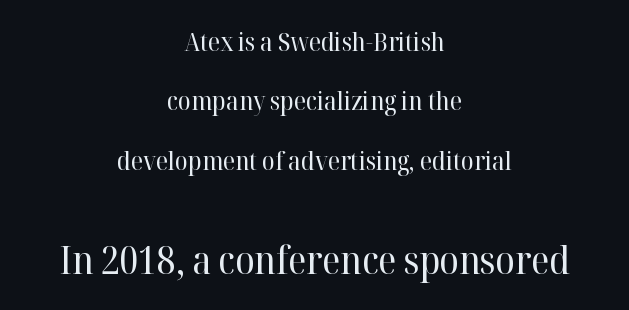
The image shows 39 px regular-weight serif type, upright; set centered, loose line spacing (2.28x), normal letter spacing, not underlined; the second (bottom) block is 1.5x larger; high stroke contrast and a medium x-height.
